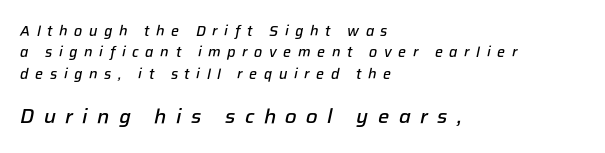
{"italic": "yes", "lean": "right", "slant_degrees": 12, "bold": "semi", "underline": "no", "align": "left", "line_spacing": "normal", "line_spacing_ratio": 1.53, "letter_spacing": "wide", "letter_spacing_em": 0.47, "larger_block": "second", "size_ratio": 1.43, "glyph_px": 20}
